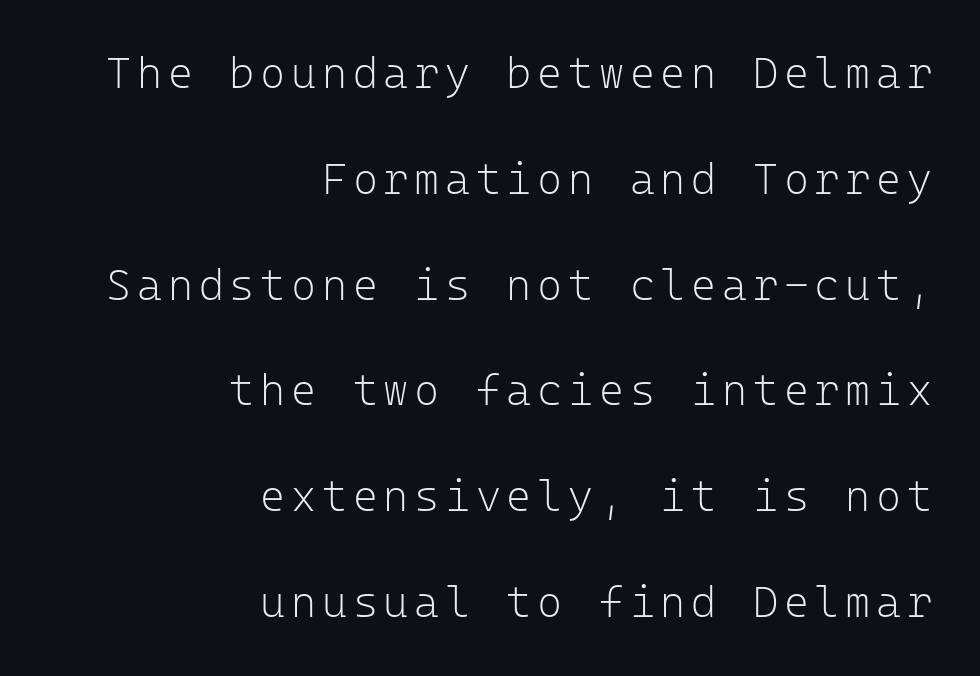
The image shows 43 px light sans-serif type, upright, monospaced; set right-aligned, loose line spacing (2.46x), not underlined; low stroke contrast and a medium x-height.
